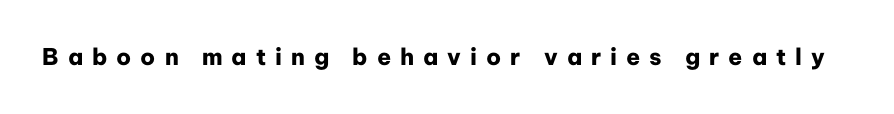
{"italic": "no", "bold": "yes", "underline": "no", "letter_spacing": "wide", "letter_spacing_em": 0.39, "glyph_px": 23}
